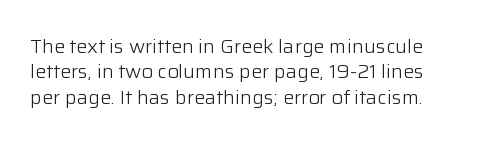
Q: Is the text bold? A: No.
Q: Is the text italic (slanted)? A: No, it is upright.
Q: Is the text underlined? A: No.
Q: Is the spacing between letters normal or unusually wide? A: Normal.
Q: Is the spacing between lines tight, normal or loose? A: Normal.
